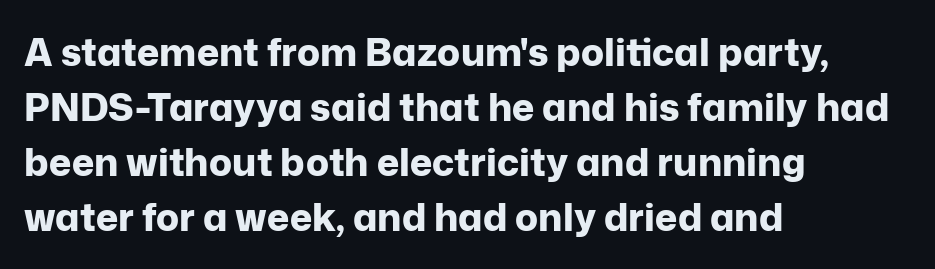
The image shows 38 px bold sans-serif type, upright; set left-aligned, normal line spacing (1.45x), normal letter spacing, not underlined; low stroke contrast and a medium x-height.
